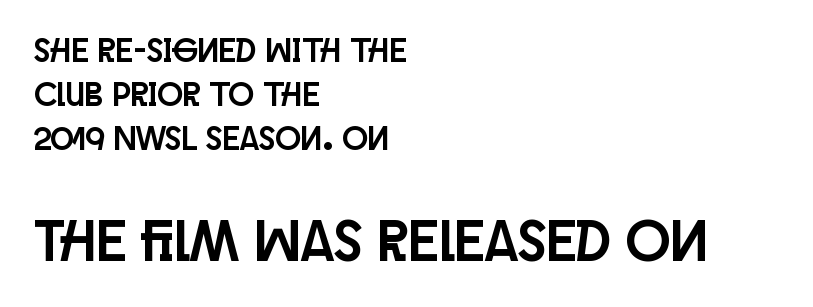
{"serif": "no", "italic": "no", "width": "condensed", "stroke_contrast": "low", "x_height": "large", "monospaced": "no", "underline": "no", "align": "left", "line_spacing": "normal", "line_spacing_ratio": 1.29, "letter_spacing": "normal", "letter_spacing_em": 0.0, "larger_block": "second", "size_ratio": 1.74, "glyph_px": 59}
